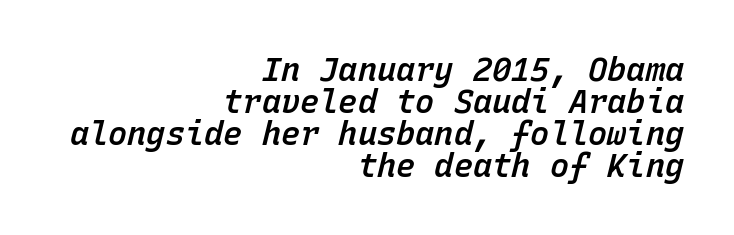
Q: Is the text bold? A: Semi-bold.
Q: Is the text italic (slanted)? A: Yes, it leans right by about 15 degrees.
Q: Is the text underlined? A: No.
Q: How is the paragraph aligned? A: Right-aligned.
Q: Is the spacing between letters normal or unusually wide? A: Normal.
Q: Is the spacing between lines tight, normal or loose? A: Tight.
Q: Width (condensed, normal, or wide)? A: Normal.
Q: Stroke contrast? A: Low.
Q: x-height? A: Medium.
Q: Monospaced? A: Yes.
